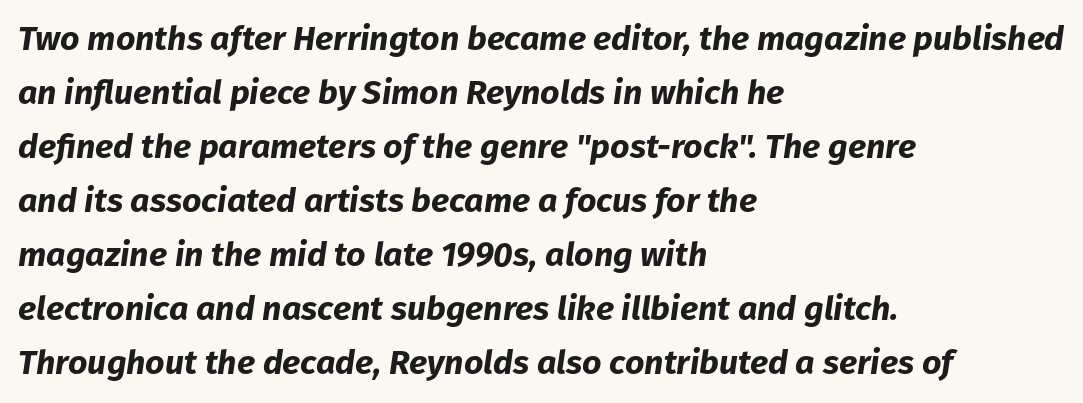
The image shows 34 px bold type, italic (leaning right); set left-aligned, normal line spacing (1.59x), normal letter spacing, not underlined; low stroke contrast and a medium x-height.
